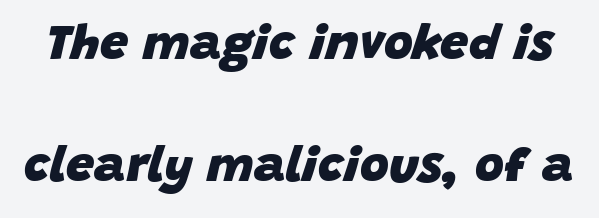
{"italic": "yes", "lean": "right", "slant_degrees": 15, "bold": "yes", "weight": "heavy", "width": "normal", "stroke_contrast": "low", "x_height": "large", "monospaced": "no", "underline": "no", "line_spacing": "loose", "line_spacing_ratio": 2.45, "letter_spacing": "normal", "letter_spacing_em": 0.0, "glyph_px": 50}
